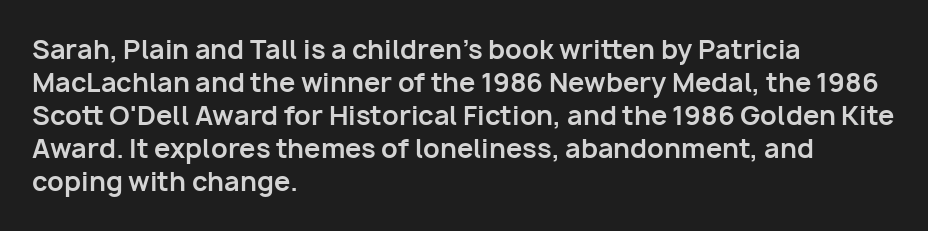
{"italic": "no", "bold": "yes", "underline": "no", "align": "left", "line_spacing": "normal", "line_spacing_ratio": 1.27, "letter_spacing": "normal", "letter_spacing_em": 0.0, "glyph_px": 26}
